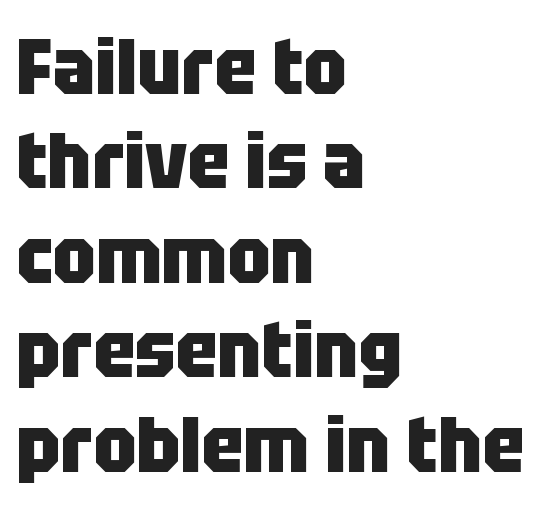
{"serif": "no", "italic": "no", "bold": "yes", "weight": "heavy", "width": "condensed", "stroke_contrast": "low", "x_height": "large", "monospaced": "no", "underline": "no", "align": "left", "line_spacing_ratio": 1.21, "letter_spacing": "normal", "letter_spacing_em": 0.0, "glyph_px": 78}
